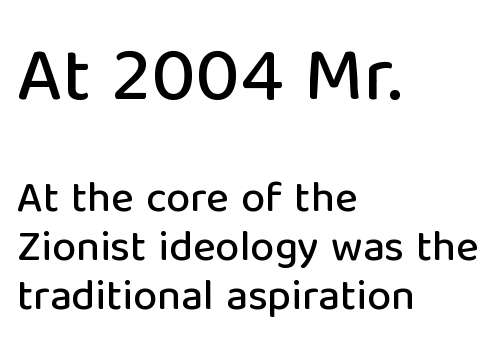
The image shows 76 px sans-serif type, upright; set left-aligned, tight line spacing (1.14x), normal letter spacing, not underlined; the first (top) block is 1.77x larger; low stroke contrast and a medium x-height.
